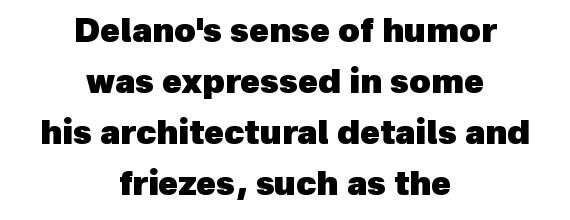
Q: Is the text bold? A: Yes.
Q: Is the typeface a serif or a sans-serif typeface? A: Sans-serif.
Q: Is the text underlined? A: No.
Q: How is the paragraph aligned? A: Centered.
Q: Is the spacing between letters normal or unusually wide? A: Normal.
Q: Is the spacing between lines tight, normal or loose? A: Normal.
Q: Width (condensed, normal, or wide)? A: Normal.
Q: x-height? A: Medium.
Q: Monospaced? A: No.
